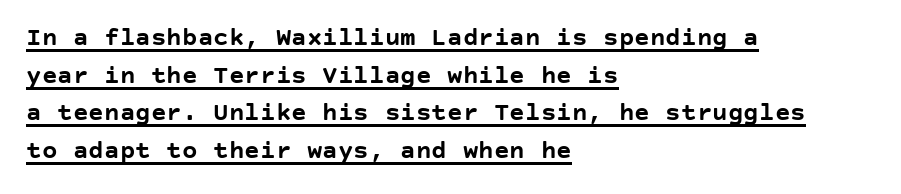
{"italic": "no", "bold": "yes", "underline": "yes", "align": "left", "line_spacing": "normal", "line_spacing_ratio": 1.45, "letter_spacing": "normal", "letter_spacing_em": 0.0, "glyph_px": 26}
